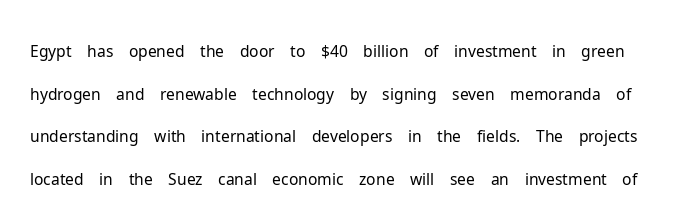
In terms of leading, this rendering sits right in the middle. The baseline area is clear. This rendering employs a face without finishing strokes, i.e., a sans-serif. The passage shown is typed in a proportional face where columns would drift. Stroke mass is kept to a normal reading level or below.
